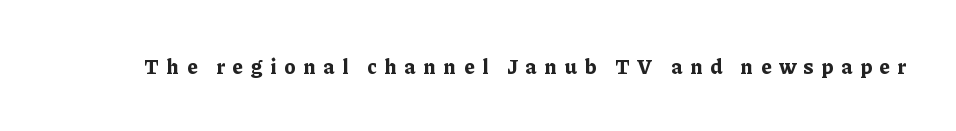
The image shows 21 px bold type, upright; set unusually wide letter spacing (+0.38 em), not underlined.
